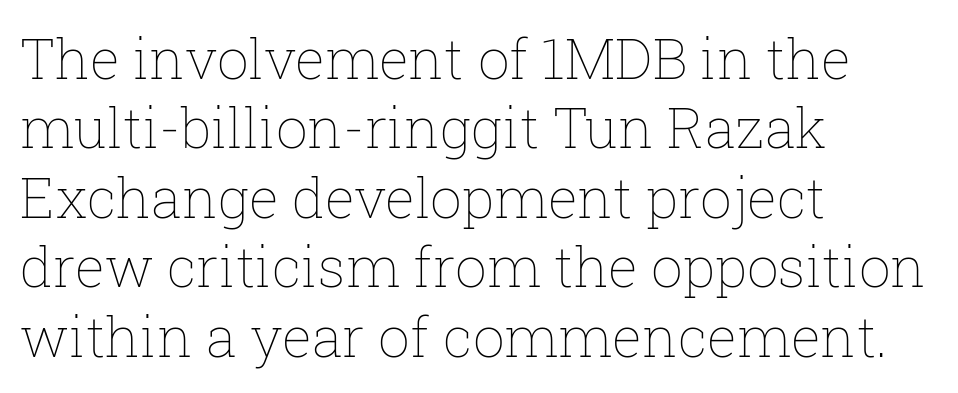
The image shows 56 px thin type, upright; set left-aligned, line spacing 1.24x, normal letter spacing, not underlined; low stroke contrast and a medium x-height.
